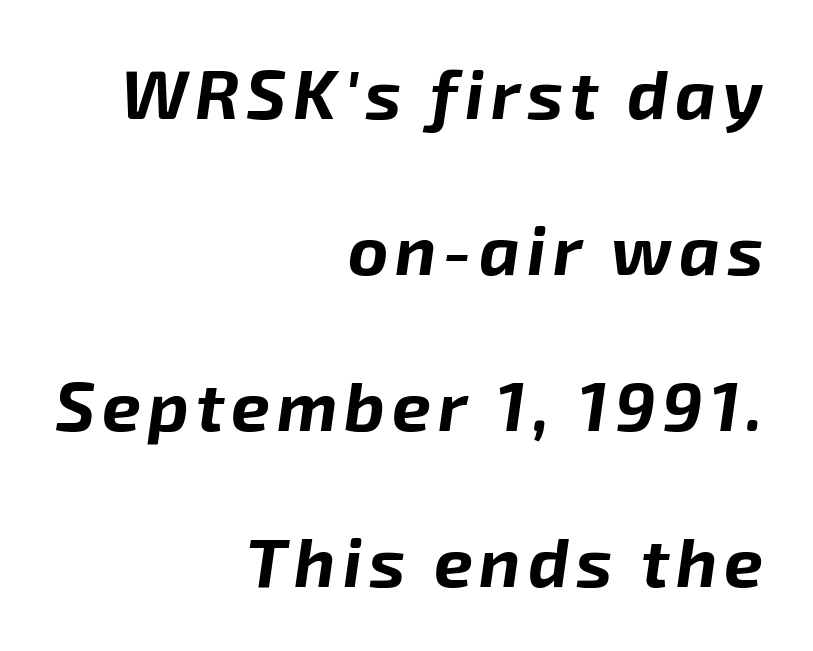
{"italic": "yes", "lean": "right", "slant_degrees": 8, "bold": "yes", "weight": "bold", "width": "normal", "stroke_contrast": "low", "x_height": "medium", "monospaced": "no", "underline": "no", "align": "right", "line_spacing": "loose", "line_spacing_ratio": 2.26, "glyph_px": 69}
